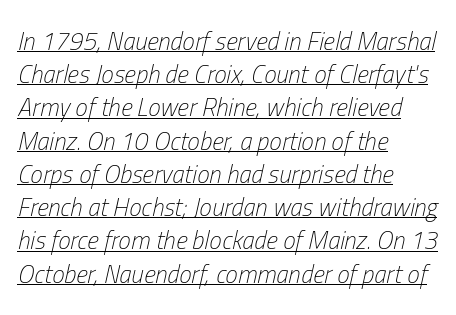
Slanted lettering throughout. Left-aligned paragraph, ragged on the right. Here the glyphs are tracked normally, forming tight word shapes. Each line of the rendering has a horizontal stroke beneath the glyphs. No letter is thick-stroked: the sample isn't bold.
